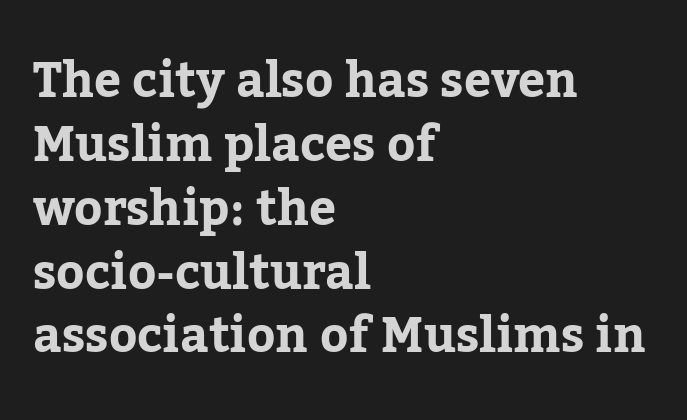
Q: Is the text bold? A: Yes.
Q: Is the text italic (slanted)? A: No, it is upright.
Q: Is the typeface a serif or a sans-serif typeface? A: Serif.
Q: Is the text underlined? A: No.
Q: How is the paragraph aligned? A: Left-aligned.
Q: Is the spacing between letters normal or unusually wide? A: Normal.
Q: Is the spacing between lines tight, normal or loose? A: Normal.
Q: Width (condensed, normal, or wide)? A: Normal.
Q: Stroke contrast? A: Low.
Q: x-height? A: Medium.
Q: Monospaced? A: No.
